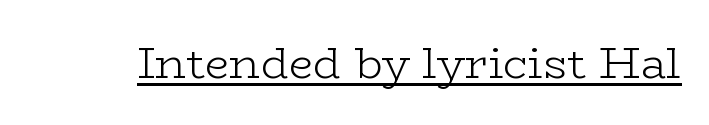
Q: Is the text bold? A: No.
Q: Is the text italic (slanted)? A: No, it is upright.
Q: Is the typeface a serif or a sans-serif typeface? A: Serif.
Q: Is the text underlined? A: Yes.
Q: Is the spacing between letters normal or unusually wide? A: Normal.
Q: Width (condensed, normal, or wide)? A: Wide.
Q: Stroke contrast? A: Low.
Q: x-height? A: Medium.
Q: Monospaced? A: No.
